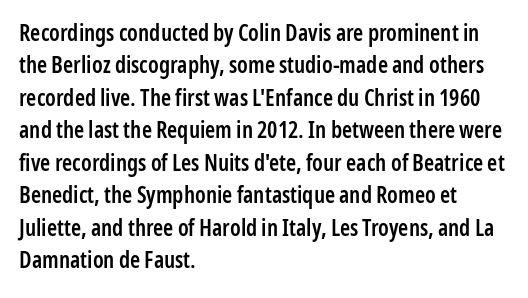
{"italic": "no", "bold": "semi", "underline": "no", "align": "left", "line_spacing": "normal", "line_spacing_ratio": 1.41, "letter_spacing": "normal", "letter_spacing_em": 0.0, "glyph_px": 23}
